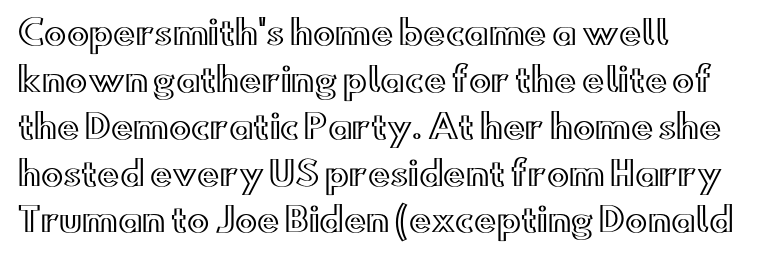
No italicization has been applied; the sample stays upright. Each row of text sits above clean, open space. Caption: multi-line text, flush left, ragged right. Think of a printed novel: that variable character pitch is what you see here. Honestly, the letter spacing is just normal — you wouldn't notice it. The rendering uses a moderate line-height, typical for paragraphs.
